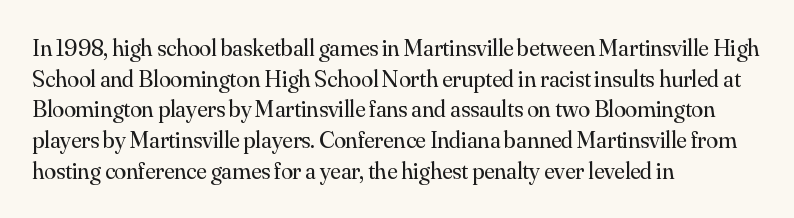
Is the type heavy? It reads as light-to-regular instead. Leftover space on each line is placed entirely after the last word. Characters follow at the spacing the type designer built in. The passage shown stacks its lines at a standard gap.
